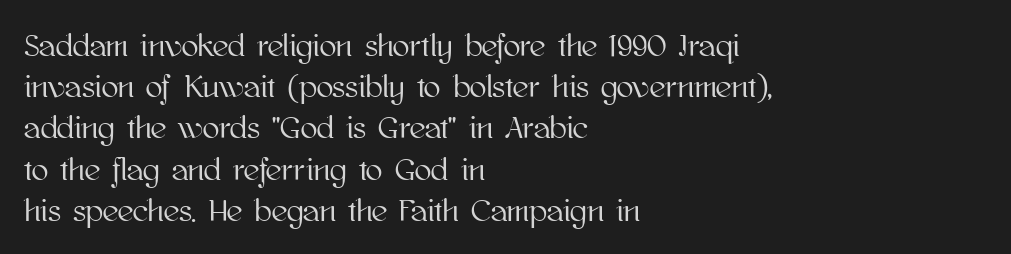
The image shows 31 px text type, upright; set left-aligned, normal line spacing (1.33x), normal letter spacing, not underlined; high stroke contrast and a medium x-height.
